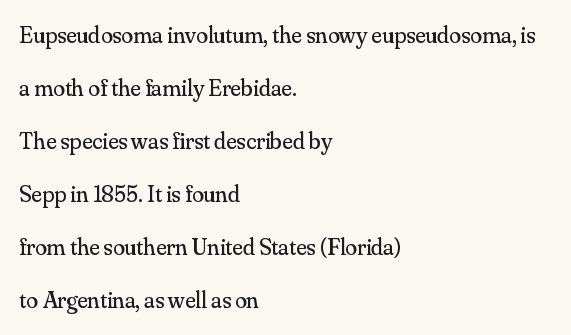
The image shows 24 px text type, upright; set left-aligned, loose line spacing (2.21x), normal letter spacing, not underlined.
